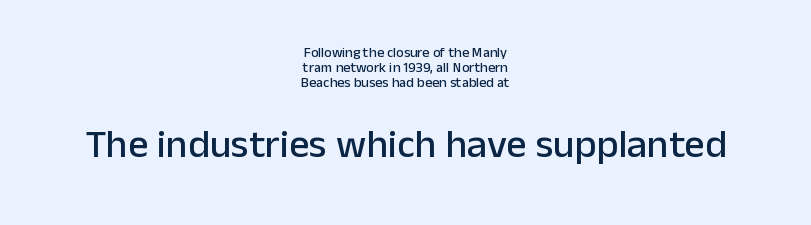
The image shows 40 px sans-serif type, upright; set centered, tight line spacing (1.07x), normal letter spacing, not underlined; the second (bottom) block is 2.86x larger; low stroke contrast and a medium x-height.
